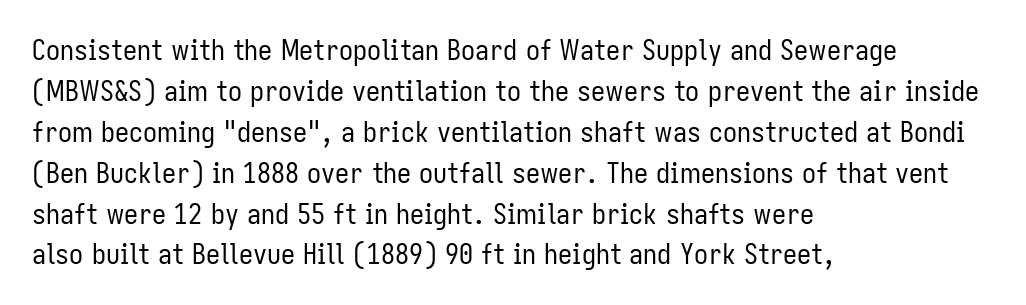
Check the space under the baseline: it is left empty. Compared with a centered layout, this one pins lines to the left instead. These lines were composed using upright roman letters. The letters carry no serifs — their stems end cleanly without finishing strokes. Think standard paragraph weight, or any step lighter than that. Looks like regular typesetting: each glyph gets only the width it needs.
